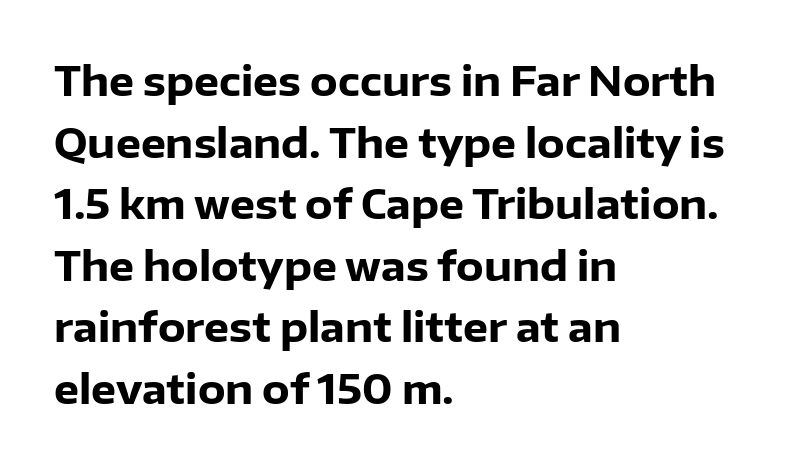
Q: Is the text bold? A: Yes.
Q: Is the text italic (slanted)? A: No, it is upright.
Q: Is the typeface a serif or a sans-serif typeface? A: Sans-serif.
Q: Is the text underlined? A: No.
Q: How is the paragraph aligned? A: Left-aligned.
Q: Is the spacing between letters normal or unusually wide? A: Normal.
Q: Is the spacing between lines tight, normal or loose? A: Normal.
Q: Width (condensed, normal, or wide)? A: Normal.
Q: Stroke contrast? A: Low.
Q: x-height? A: Medium.
Q: Monospaced? A: No.
